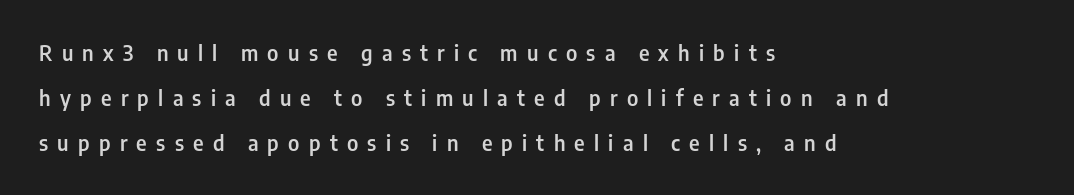
Line starts are locked; line ends wander. Beneath every word, the page is bare. Do the letters lean? They stand straight. How would I describe the line gaps? Wide and relaxed. Typographic density is moderately raised because the face is semibold.
